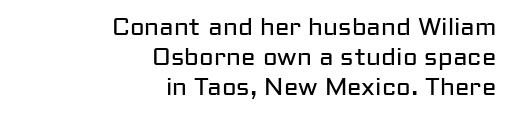
Q: Is the text bold? A: No.
Q: Is the text italic (slanted)? A: No, it is upright.
Q: Is the text underlined? A: No.
Q: How is the paragraph aligned? A: Right-aligned.
Q: Is the spacing between letters normal or unusually wide? A: Normal.
